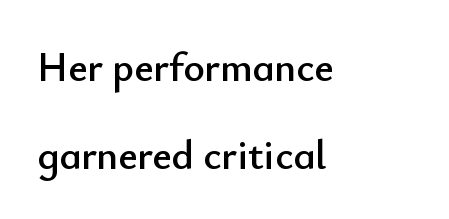
Q: Is the text italic (slanted)? A: No, it is upright.
Q: Is the typeface a serif or a sans-serif typeface? A: Sans-serif.
Q: Is the text underlined? A: No.
Q: How is the paragraph aligned? A: Left-aligned.
Q: Is the spacing between letters normal or unusually wide? A: Normal.
Q: Is the spacing between lines tight, normal or loose? A: Loose.
Q: Width (condensed, normal, or wide)? A: Normal.
Q: Stroke contrast? A: Low.
Q: x-height? A: Small.
Q: Monospaced? A: No.
